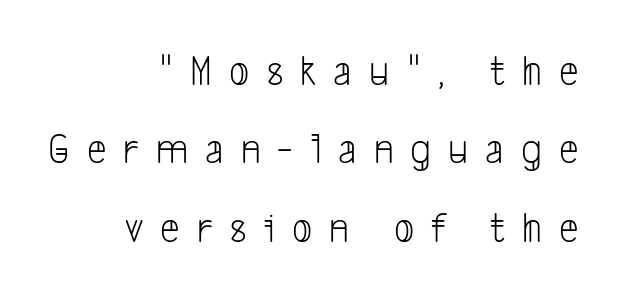
Short and long lines alike share a common ending point at right. The typesetting does not lean heavy: it is not bold. Think of a printed novel: that variable character pitch is what you see here. Letterform terminals end flat and unadorned throughout the passage.
